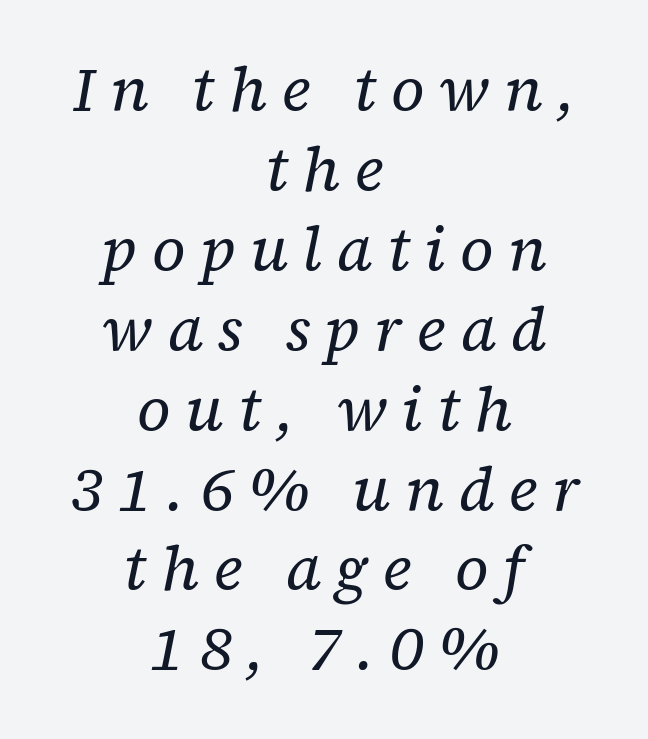
The image shows 61 px regular-weight serif type, italic (leaning right); set centered, normal line spacing (1.31x), unusually wide letter spacing (+0.24 em), not underlined; low stroke contrast and a medium x-height.
